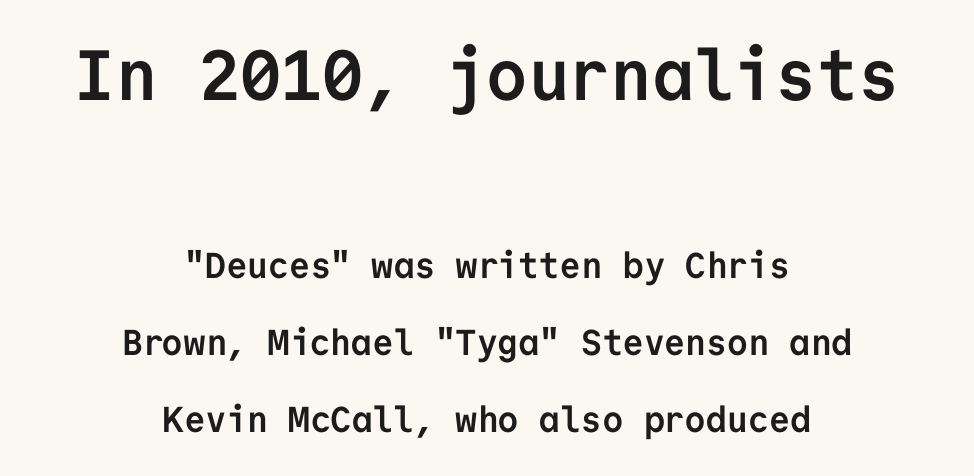
{"serif": "no", "italic": "no", "bold": "yes", "weight": "semibold", "width": "normal", "stroke_contrast": "low", "x_height": "medium", "monospaced": "yes", "underline": "no", "align": "center", "line_spacing": "loose", "line_spacing_ratio": 2.14, "letter_spacing": "normal", "letter_spacing_em": 0.0, "larger_block": "first", "size_ratio": 1.97, "glyph_px": 71}
